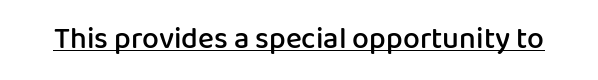
{"serif": "no", "italic": "no", "bold": "semi", "weight": "semibold", "width": "normal", "stroke_contrast": "low", "x_height": "medium", "monospaced": "no", "underline": "yes", "letter_spacing": "normal", "letter_spacing_em": 0.0, "glyph_px": 30}
